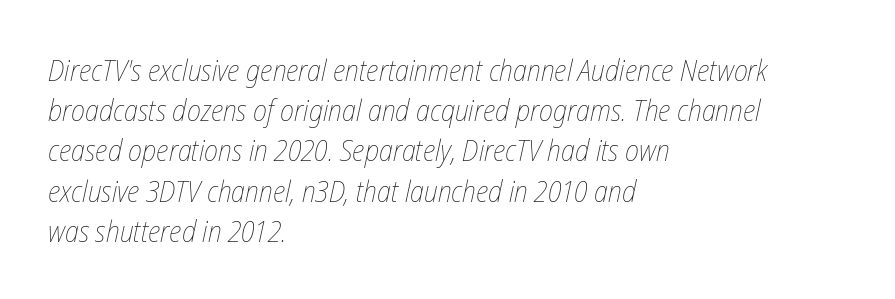
{"italic": "yes", "lean": "right", "slant_degrees": 12, "bold": "no", "weight": "thin", "width": "condensed", "stroke_contrast": "low", "x_height": "medium", "monospaced": "no", "underline": "no", "align": "left", "line_spacing": "normal", "line_spacing_ratio": 1.34, "letter_spacing": "normal", "letter_spacing_em": 0.0, "glyph_px": 30}
